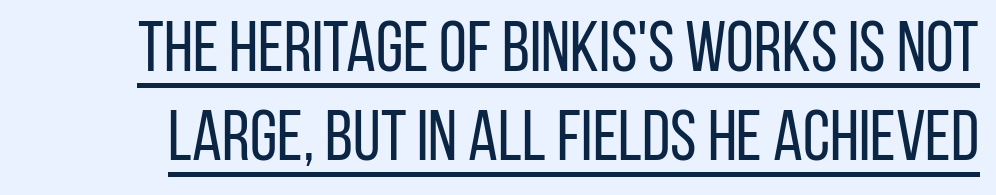
What's the leading like? Ordinary, nothing unusual. No letter is thick-stroked: the sample isn't bold. If you drew a line through each stem, it would be perfectly vertical. You can see a thin bar hugging the bottom of the glyphs. How are the letters spaced? Ordinarily, with no added tracking. Do the characters align in a grid? No, the font is proportional.
